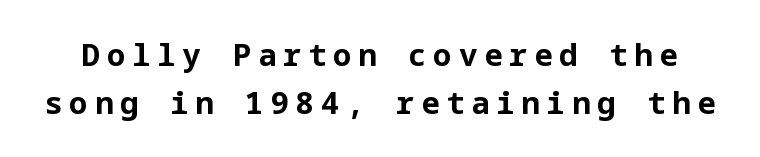
{"serif": "no", "italic": "no", "bold": "yes", "weight": "bold", "width": "normal", "stroke_contrast": "low", "x_height": "medium", "underline": "no", "line_spacing": "normal", "line_spacing_ratio": 1.56, "letter_spacing": "wide", "letter_spacing_em": 0.21, "glyph_px": 31}
